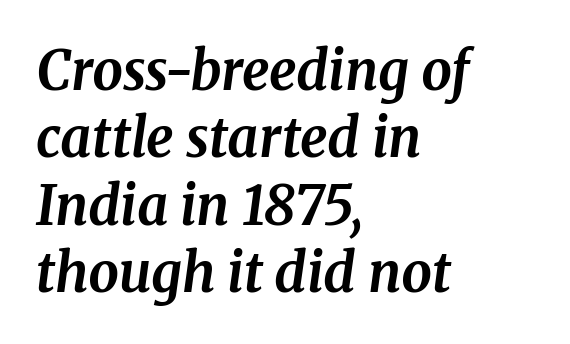
Q: Is the text bold? A: Yes.
Q: Is the text italic (slanted)? A: Yes, it leans right by about 8 degrees.
Q: Is the typeface a serif or a sans-serif typeface? A: Serif.
Q: Is the text underlined? A: No.
Q: How is the paragraph aligned? A: Left-aligned.
Q: Is the spacing between letters normal or unusually wide? A: Normal.
Q: Is the spacing between lines tight, normal or loose? A: Normal.
Q: Width (condensed, normal, or wide)? A: Normal.
Q: Stroke contrast? A: Medium.
Q: x-height? A: Medium.
Q: Monospaced? A: No.
